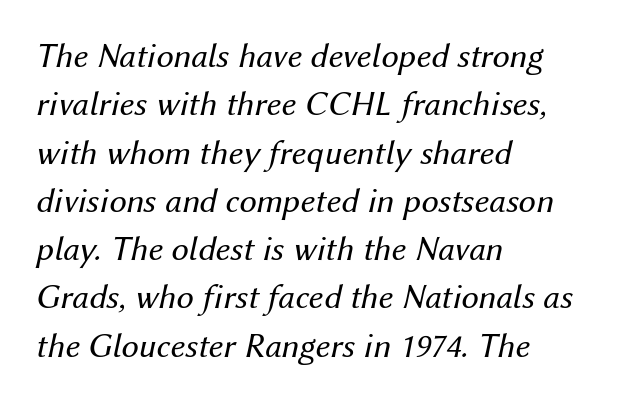
The image shows 35 px regular-weight type, italic (leaning right); set left-aligned, normal line spacing (1.38x), normal letter spacing, not underlined; medium stroke contrast and a medium x-height.
